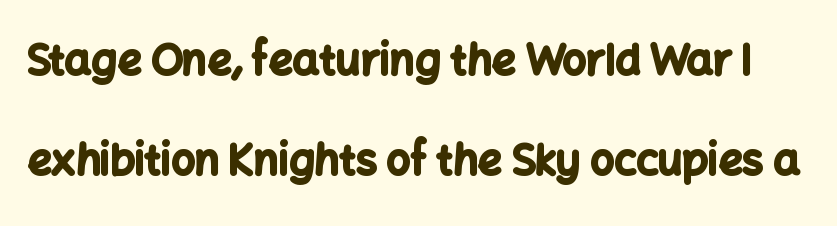
Q: Is the text bold? A: Yes.
Q: Is the text italic (slanted)? A: No, it is upright.
Q: Is the typeface a serif or a sans-serif typeface? A: Sans-serif.
Q: Is the text underlined? A: No.
Q: Is the spacing between letters normal or unusually wide? A: Normal.
Q: Is the spacing between lines tight, normal or loose? A: Loose.
Q: Width (condensed, normal, or wide)? A: Normal.
Q: Stroke contrast? A: Low.
Q: x-height? A: Medium.
Q: Monospaced? A: No.
